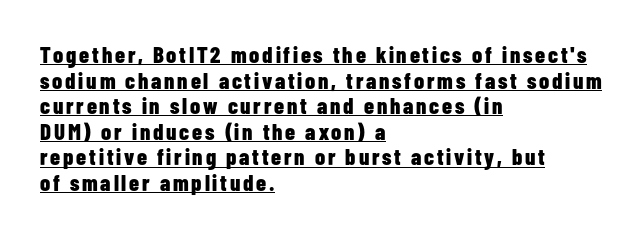
The image shows 23 px bold type, upright; set left-aligned, tight line spacing (1.11x), underlined.
